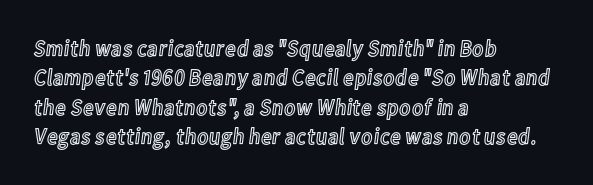
The image shows 23 px text type; set left-aligned, normal line spacing (1.28x), normal letter spacing, not underlined.
